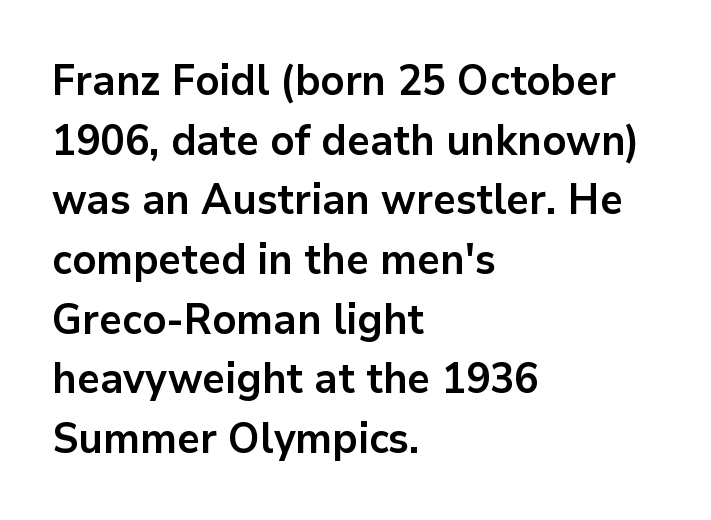
There is no visible air inserted between adjacent glyphs. Thick stems and heavy bowls — unmistakably bold. Are there feet on the stems? There aren't — it's a sans. Descenders are the only things crossing below the line. Vertically, the passage feels balanced, rows spaced as you'd expect. Every stem runs plumb, perpendicular to the baseline.
